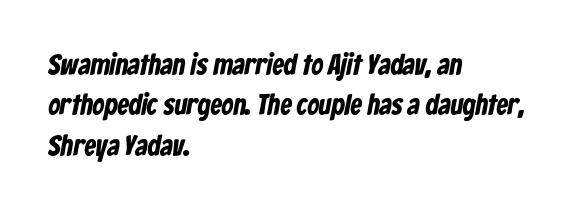
Q: Is the typeface a serif or a sans-serif typeface? A: Sans-serif.
Q: Is the text underlined? A: No.
Q: How is the paragraph aligned? A: Left-aligned.
Q: Is the spacing between letters normal or unusually wide? A: Normal.
Q: Is the spacing between lines tight, normal or loose? A: Normal.
Q: Width (condensed, normal, or wide)? A: Condensed.
Q: Stroke contrast? A: Low.
Q: x-height? A: Medium.
Q: Monospaced? A: No.
